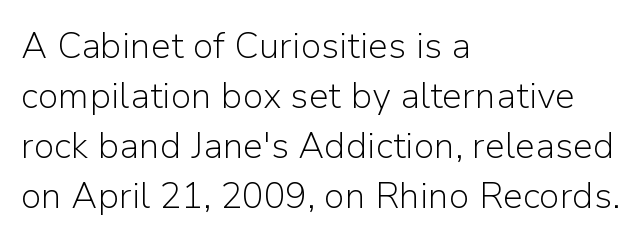
The image shows 36 px light sans-serif type, upright; set left-aligned, normal line spacing (1.39x), normal letter spacing, not underlined; low stroke contrast and a medium x-height.
